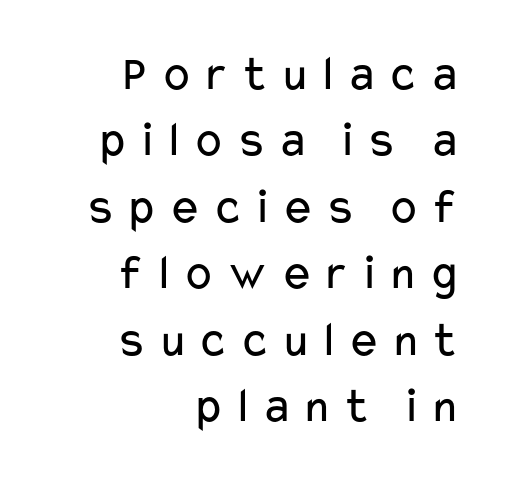
{"serif": "no", "italic": "no", "bold": "no", "weight": "regular", "width": "wide", "stroke_contrast": "low", "x_height": "medium", "monospaced": "no", "underline": "no", "align": "right", "line_spacing": "normal", "line_spacing_ratio": 1.33, "glyph_px": 50}
